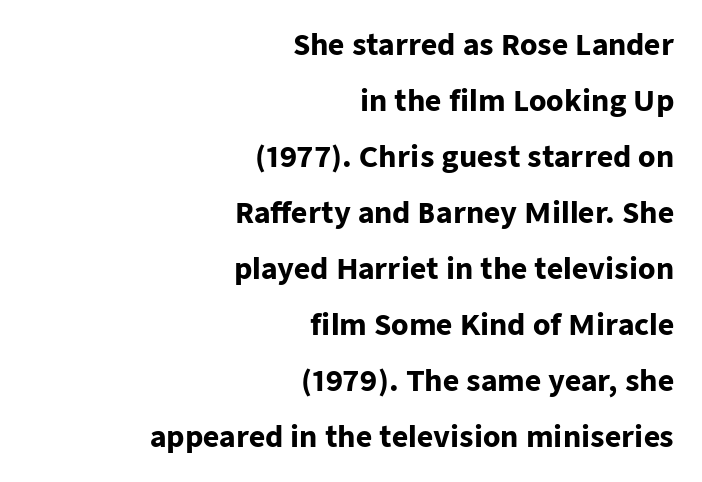
Q: Is the text bold? A: Yes.
Q: Is the text italic (slanted)? A: No, it is upright.
Q: Is the typeface a serif or a sans-serif typeface? A: Sans-serif.
Q: Is the text underlined? A: No.
Q: How is the paragraph aligned? A: Right-aligned.
Q: Is the spacing between letters normal or unusually wide? A: Normal.
Q: Is the spacing between lines tight, normal or loose? A: Loose.
Q: Width (condensed, normal, or wide)? A: Normal.
Q: Stroke contrast? A: Low.
Q: x-height? A: Medium.
Q: Monospaced? A: No.
